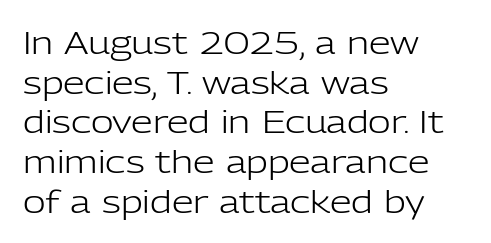
Unbolded letterforms with no extra heft. Each line starts at the same left margin while the right side varies. Line spacing here is normal. Stroke terminals: plain, sans-serif.
